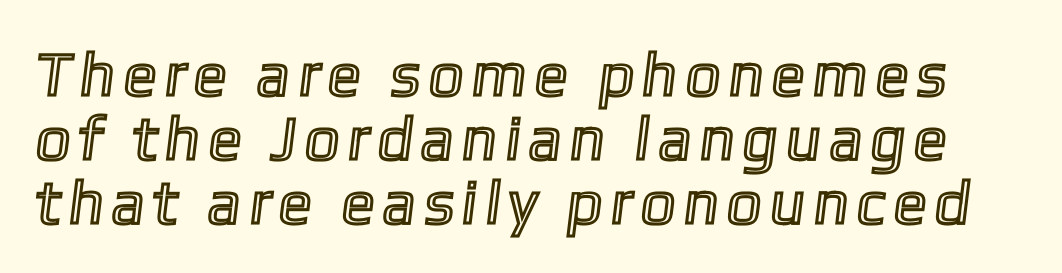
{"width": "condensed", "x_height": "medium", "monospaced": "no", "underline": "no", "line_spacing": "tight", "line_spacing_ratio": 1.03, "letter_spacing": "wide", "letter_spacing_em": 0.2, "glyph_px": 62}
